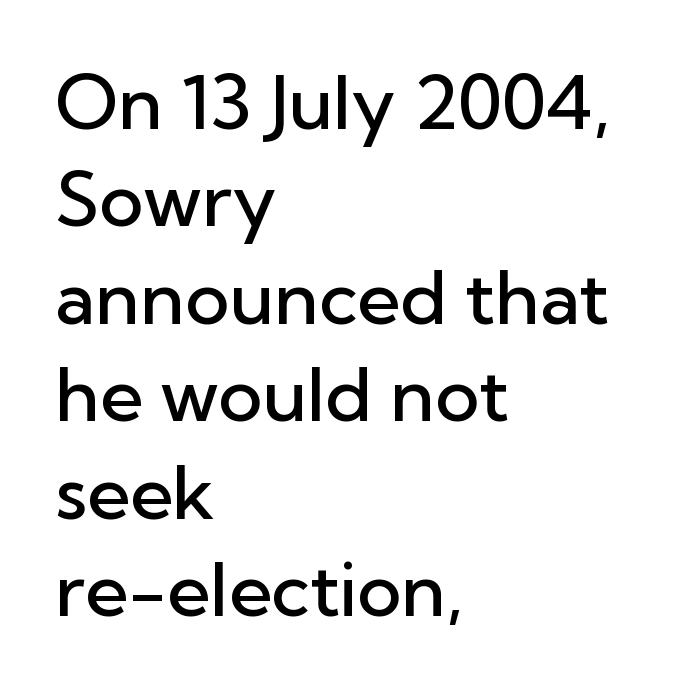
These lines are composed in type without serifs. This is roman type, the default non-slanted kind. No extra tracking has been applied to these lines. Normally led — the rows are evenly, conventionally spaced. A somewhat darkened texture: the type is semibold rather than bold. The face used here is proportionally spaced, like ordinary book or web type.
